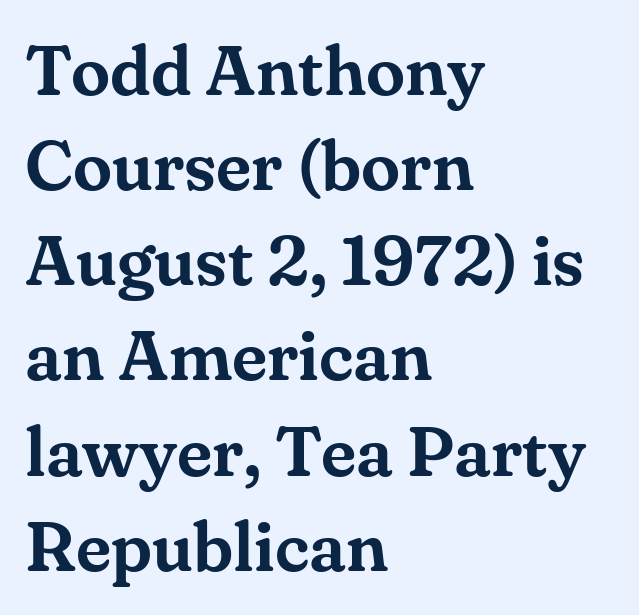
Q: Is the text italic (slanted)? A: No, it is upright.
Q: Is the typeface a serif or a sans-serif typeface? A: Serif.
Q: Is the text underlined? A: No.
Q: How is the paragraph aligned? A: Left-aligned.
Q: Is the spacing between letters normal or unusually wide? A: Normal.
Q: Is the spacing between lines tight, normal or loose? A: Normal.
Q: Width (condensed, normal, or wide)? A: Normal.
Q: Stroke contrast? A: Medium.
Q: x-height? A: Small.
Q: Monospaced? A: No.
